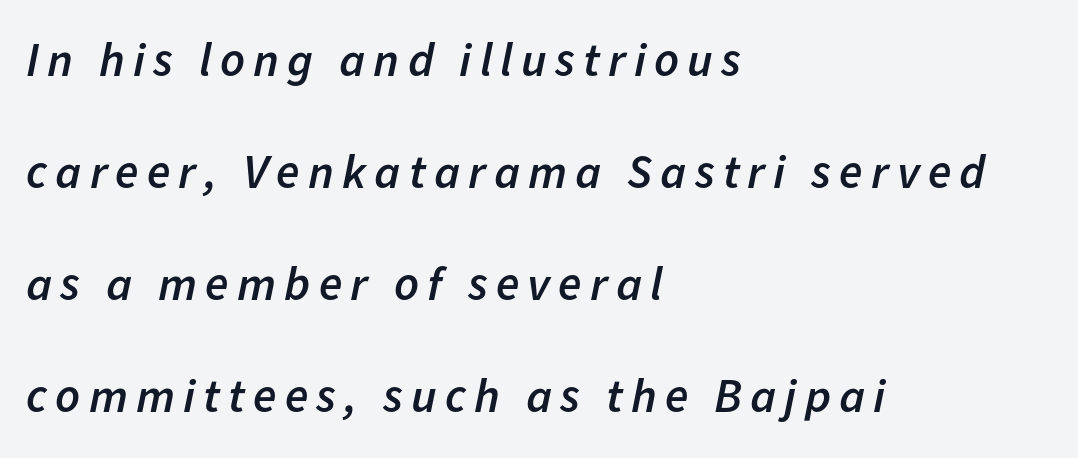
The image shows 48 px semibold type, italic (leaning right); set left-aligned, loose line spacing (2.33x), not underlined; low stroke contrast and a medium x-height.
